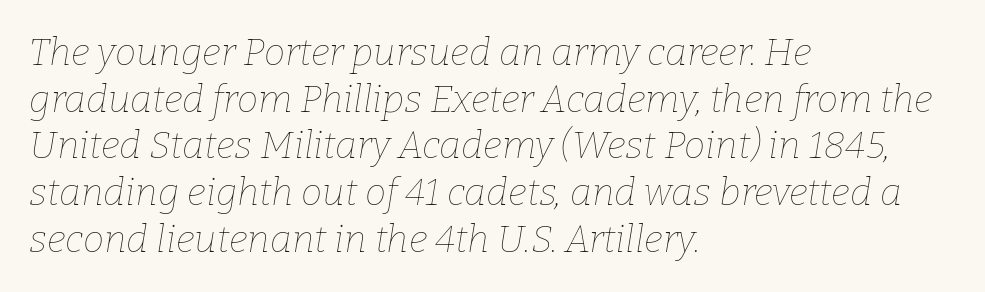
Slanted lettering throughout. The horizontal fit of the characters is conventional and even. The specimen omits any rule beneath the text block's lines. Each stroke keeps to a modest, everyday thickness or less.
